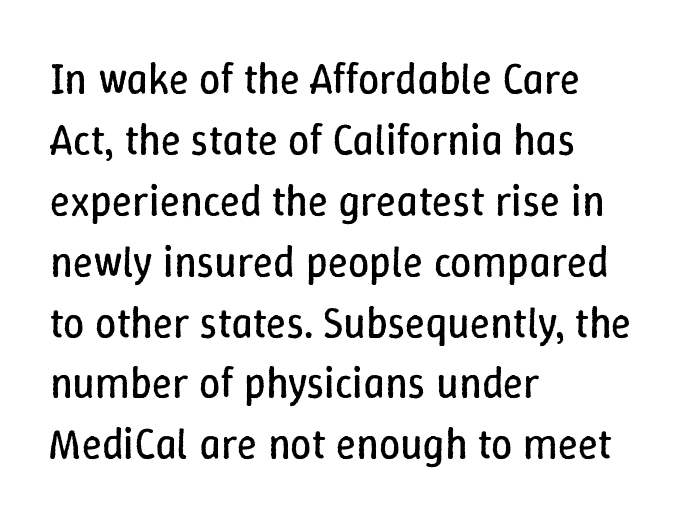
The image shows 42 px regular-weight type, upright; set left-aligned, normal line spacing (1.45x), normal letter spacing, not underlined; low stroke contrast and a medium x-height.
